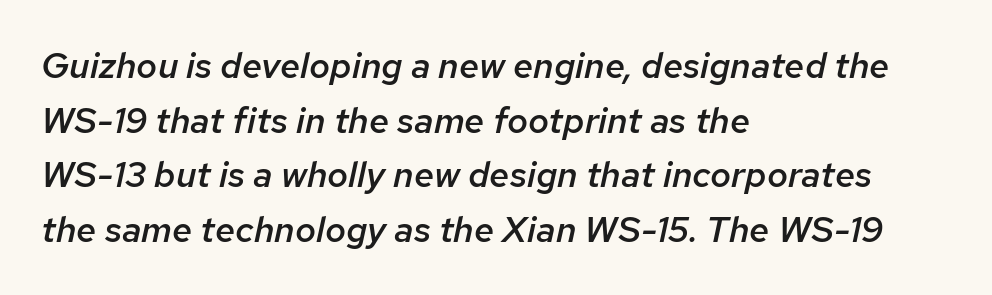
The image shows 36 px semibold type, italic (leaning right); set left-aligned, normal line spacing (1.52x), normal letter spacing, not underlined; low stroke contrast and a medium x-height.
